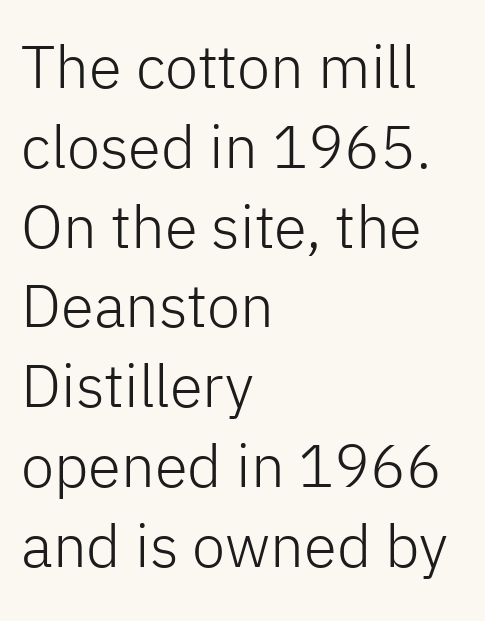
{"serif": "no", "italic": "no", "bold": "no", "weight": "light", "width": "normal", "stroke_contrast": "low", "x_height": "medium", "monospaced": "no", "underline": "no", "align": "left", "line_spacing": "normal", "line_spacing_ratio": 1.33, "letter_spacing": "normal", "letter_spacing_em": 0.0, "glyph_px": 60}
